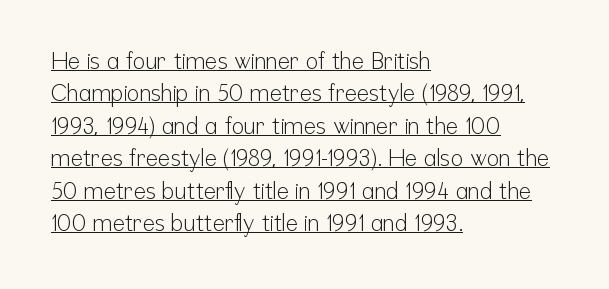
Does extra space separate the letters? No, they use regular spacing. This is underlined copy, the kind a proofreader might mark for attention. Is the block centered? No — it sits flush against the left margin. Style check: upright. Regular leading.
